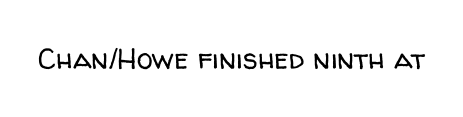
Q: Is the text bold? A: No.
Q: Is the text italic (slanted)? A: No, it is upright.
Q: Is the typeface a serif or a sans-serif typeface? A: Sans-serif.
Q: Is the text underlined? A: No.
Q: Is the spacing between letters normal or unusually wide? A: Normal.
Q: Width (condensed, normal, or wide)? A: Normal.
Q: Stroke contrast? A: Low.
Q: x-height? A: Medium.
Q: Monospaced? A: No.
